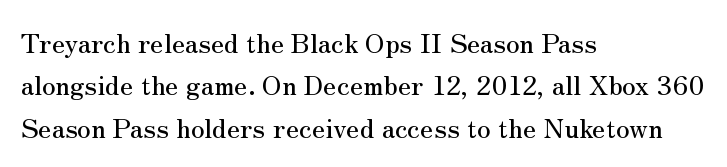
The image shows 27 px text type, upright; set left-aligned, normal line spacing (1.57x), normal letter spacing, not underlined.
